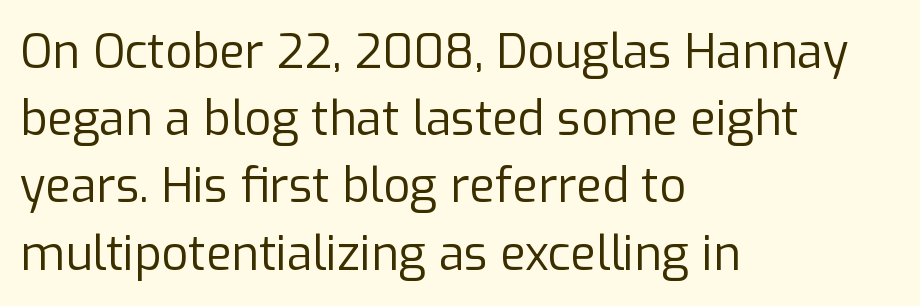
Q: Is the text bold? A: No.
Q: Is the text italic (slanted)? A: No, it is upright.
Q: Is the typeface a serif or a sans-serif typeface? A: Sans-serif.
Q: Is the text underlined? A: No.
Q: How is the paragraph aligned? A: Left-aligned.
Q: Is the spacing between letters normal or unusually wide? A: Normal.
Q: Is the spacing between lines tight, normal or loose? A: Normal.
Q: Width (condensed, normal, or wide)? A: Normal.
Q: Stroke contrast? A: Low.
Q: x-height? A: Medium.
Q: Monospaced? A: No.
